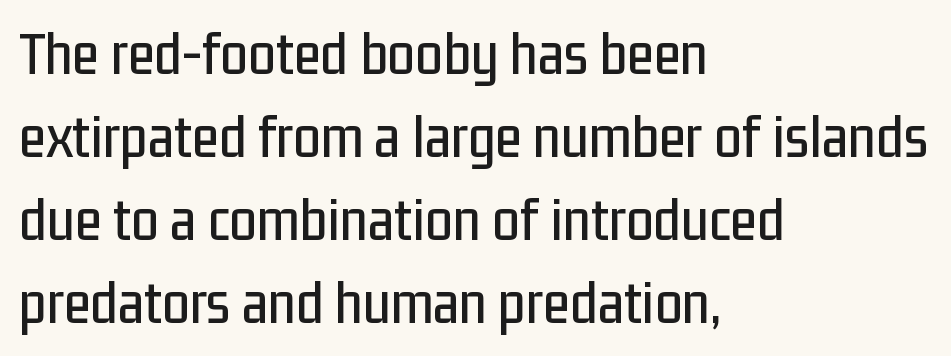
Q: Is the text italic (slanted)? A: No, it is upright.
Q: Is the typeface a serif or a sans-serif typeface? A: Sans-serif.
Q: Is the text underlined? A: No.
Q: How is the paragraph aligned? A: Left-aligned.
Q: Is the spacing between letters normal or unusually wide? A: Normal.
Q: Is the spacing between lines tight, normal or loose? A: Normal.
Q: Width (condensed, normal, or wide)? A: Condensed.
Q: Stroke contrast? A: Low.
Q: x-height? A: Medium.
Q: Monospaced? A: No.
